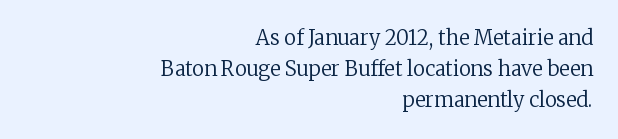
{"italic": "no", "bold": "no", "underline": "no", "align": "right", "line_spacing": "normal", "line_spacing_ratio": 1.56, "letter_spacing": "normal", "letter_spacing_em": 0.0, "glyph_px": 20}
